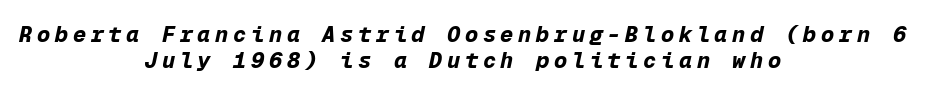
The image shows 22 px bold type, italic (leaning right); set centered, line spacing 1.19x, unusually wide letter spacing (+0.21 em), not underlined.
